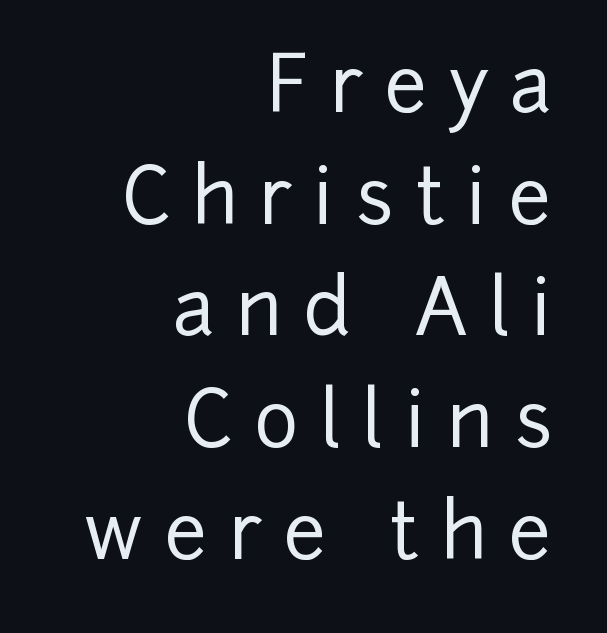
Classification — sans serif. The lettering stays uniformly vertical, giving the passage a roman look. In CSS terms this would be text-align: right. Observe the wide spacing: letters keep a clear distance from each other. Proportional: the letters do not fall into vertical columns. Reading down the column, the eye jumps a familiar distance to each next line.
